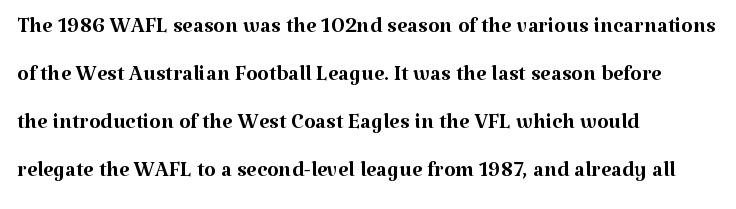
{"serif": "yes", "italic": "no", "bold": "no", "weight": "regular", "width": "normal", "stroke_contrast": "medium", "x_height": "medium", "monospaced": "no", "underline": "no", "align": "left", "line_spacing": "normal", "line_spacing_ratio": 1.6, "letter_spacing": "normal", "letter_spacing_em": 0.0, "glyph_px": 30}
